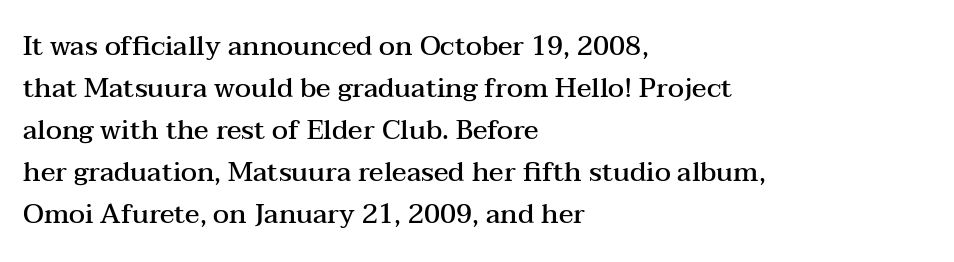
Successive baselines arrive at the customary interval. These lines stack with their left ends in a neat column. Italic? Not at all — the glyphs are vertical. The tracking reads as untouched default to a designer's eye.
